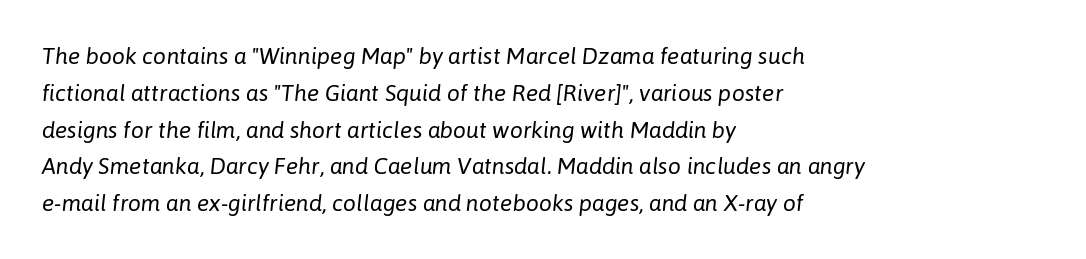
Q: Is the text bold? A: No.
Q: Is the text italic (slanted)? A: Yes, it leans right by about 6 degrees.
Q: Is the text underlined? A: No.
Q: How is the paragraph aligned? A: Left-aligned.
Q: Is the spacing between letters normal or unusually wide? A: Normal.
Q: Is the spacing between lines tight, normal or loose? A: Normal.
